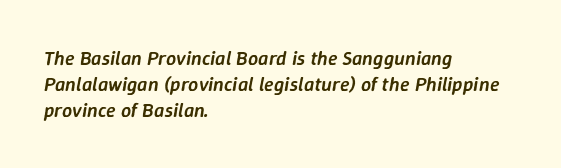
{"italic": "yes", "lean": "right", "slant_degrees": 9, "bold": "semi", "underline": "no", "align": "left", "line_spacing": "normal", "line_spacing_ratio": 1.29, "letter_spacing": "normal", "letter_spacing_em": 0.0, "glyph_px": 20}
